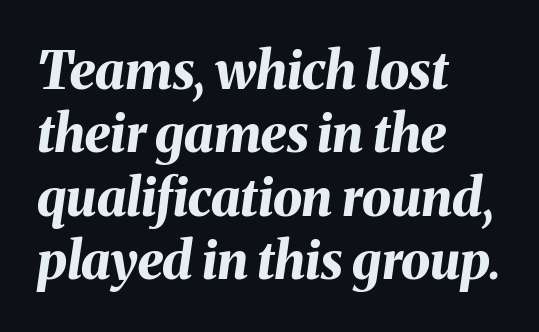
The image shows 52 px bold type, italic (leaning right); set left-aligned, line spacing 1.22x, normal letter spacing, not underlined; medium stroke contrast and a medium x-height.
